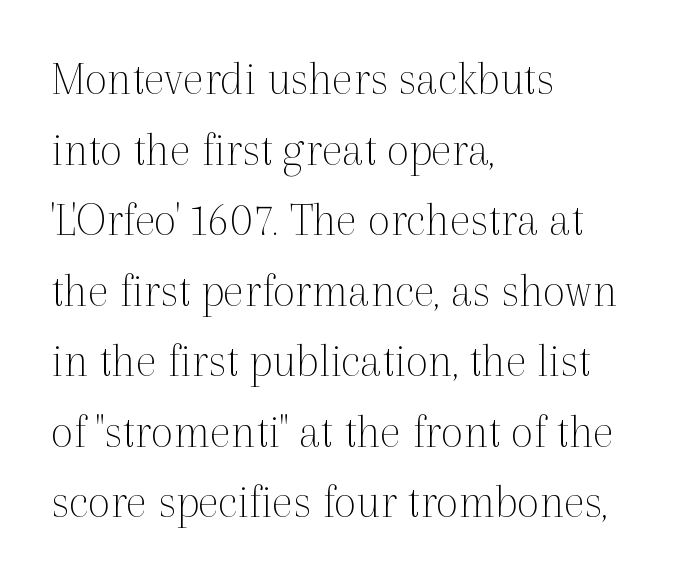
To sum up the face: it has serifs. The axis of the letterforms is exactly vertical. How are the letters spaced? Ordinarily, with no added tracking. In terms of leading, this rendering sits right in the middle. Reading down the block, your eye returns to a fixed left position each line. Descenders hang freely into open space.
